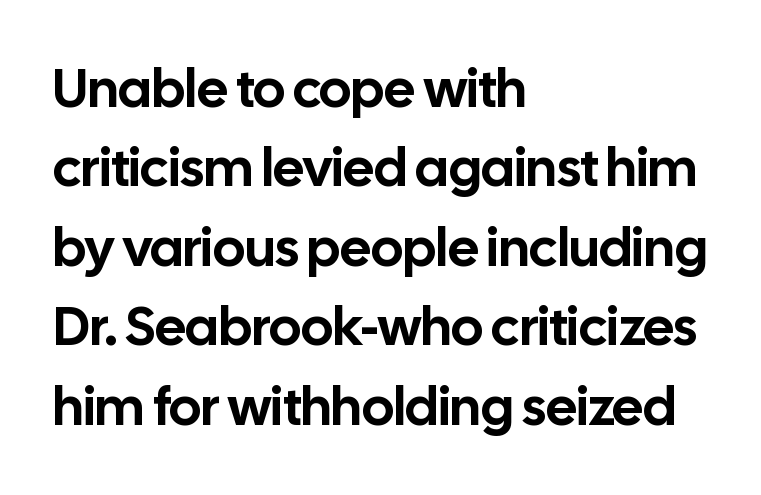
The image shows 54 px sans-serif type, upright; set left-aligned, normal line spacing (1.47x), normal letter spacing, not underlined; low stroke contrast and a medium x-height.
